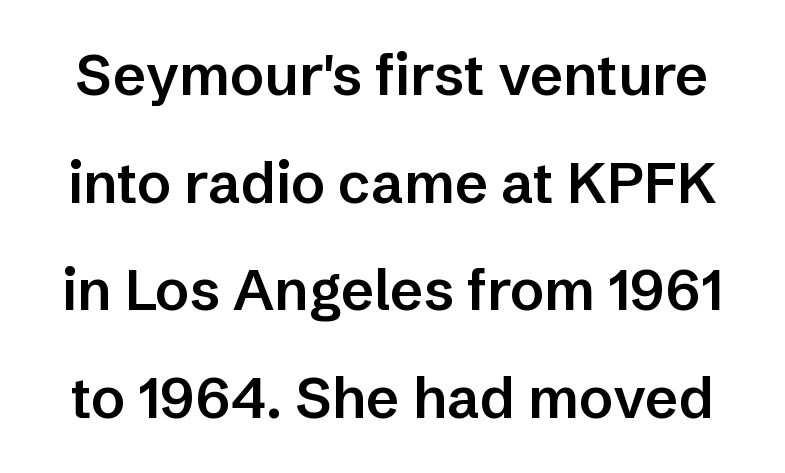
The image shows 57 px semibold sans-serif type, upright; set line spacing 1.89x, normal letter spacing, not underlined; low stroke contrast and a medium x-height.
